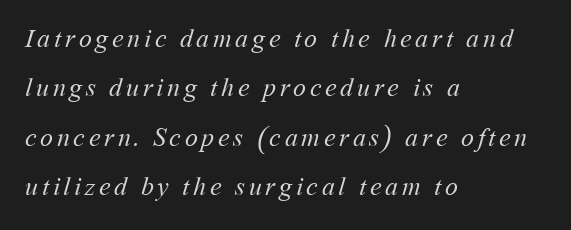
The image shows 26 px text type; set left-aligned, loose line spacing (1.9x), not underlined.
